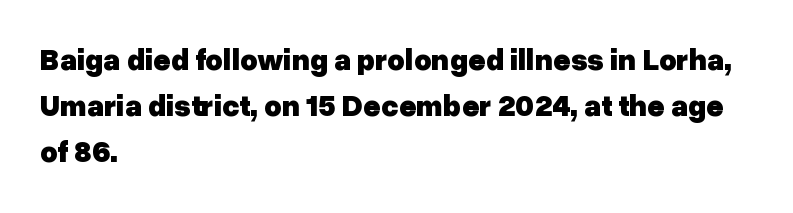
You'd pick this weight for a headline — it's a proper bold. The tracking reads as untouched default to a designer's eye. Each letter's strokes conclude bluntly, with no projecting serifs. Letters rest on an invisible, unmarked baseline. Rendered with straight, roman letterforms. Compared with typical paragraphs, the rows here are spaced about the same.
